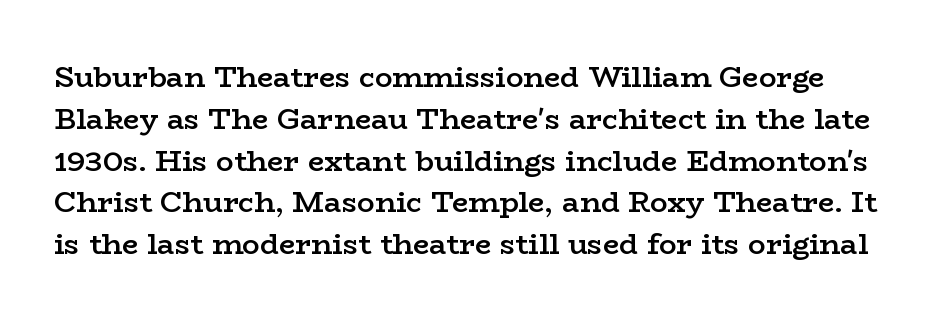
The type family on display is of the serif kind. The line texture is even and compact thanks to regular tracking. Spacing verdict: proportional, widths tailored to each character. The sample has been set in demibold, a notch under bold.
